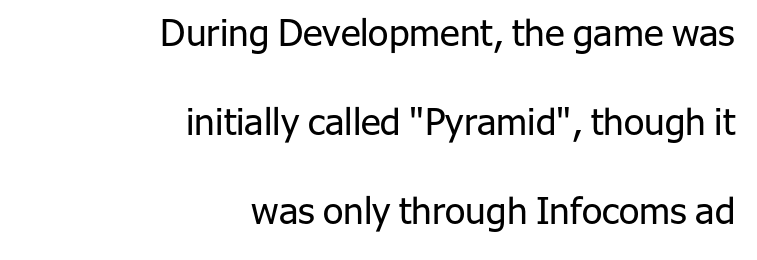
The image shows 37 px regular-weight sans-serif type, upright; set right-aligned, loose line spacing (2.4x), normal letter spacing, not underlined; low stroke contrast and a medium x-height.
